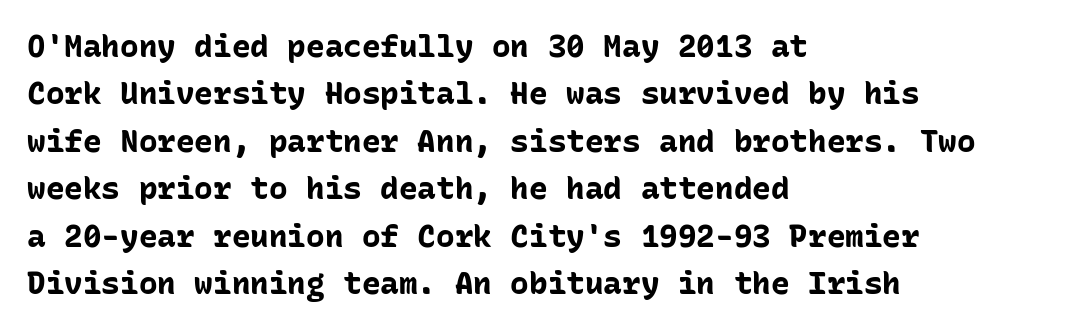
Underlining? Definitely not there. The letters march in equal steps, a hallmark of fixed-pitch type. Evenly set lines give the paragraph a standard silhouette. It's the straight-up-and-down kind of type. The typesetting leans heavy: a genuine bold.
